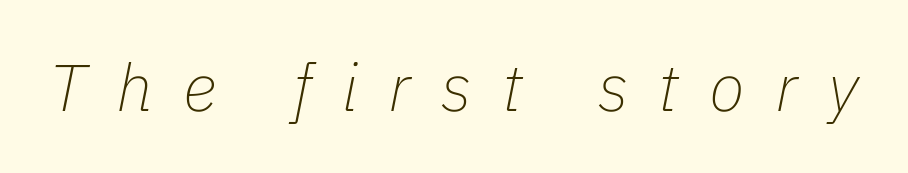
The image shows 66 px thin type, italic (leaning right); set unusually wide letter spacing (+0.46 em), not underlined; low stroke contrast and a medium x-height.
